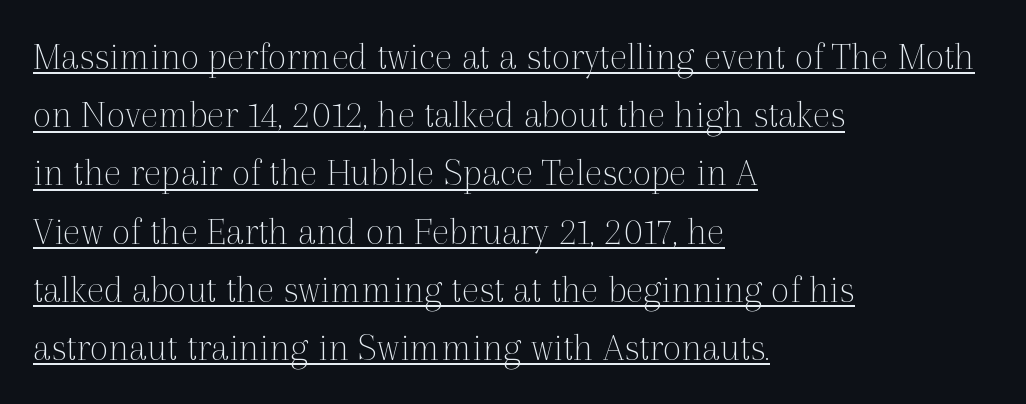
The image shows 41 px thin serif type, upright; set left-aligned, normal line spacing (1.42x), normal letter spacing, underlined; a medium x-height.
